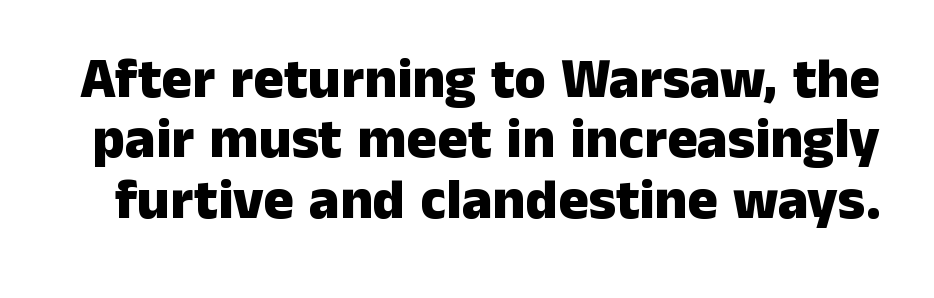
Compared with typical body copy, the letter spacing here is the same. A dark, heavy texture on the line: the type is bold. The space between consecutive lines is stingy. A bare baseline throughout the passage.
